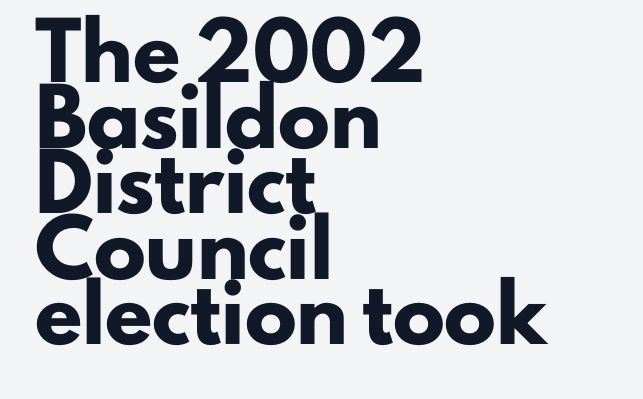
{"serif": "no", "italic": "no", "bold": "yes", "weight": "heavy", "width": "normal", "stroke_contrast": "low", "x_height": "small", "monospaced": "no", "underline": "no", "align": "left", "line_spacing": "normal", "line_spacing_ratio": 1.26, "letter_spacing": "normal", "letter_spacing_em": 0.0, "glyph_px": 52}
